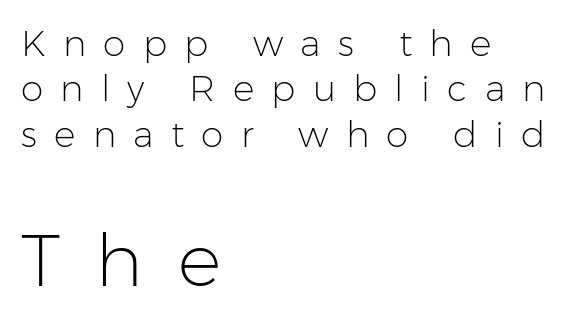
The image shows 73 px light sans-serif type, upright; set left-aligned, normal line spacing (1.26x), unusually wide letter spacing (+0.48 em), not underlined; the second (bottom) block is 2.03x larger; low stroke contrast and a medium x-height.
